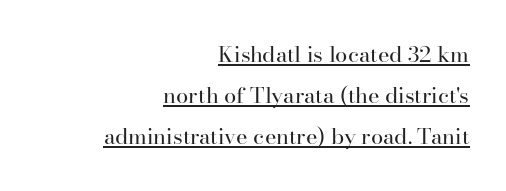
Each word holds together tightly as a unit, with standard inter-letter gaps. Underlining? Definitely there. Is the block centered? No — it sits flush against the right margin. Nothing heavy about these letters — not bold at all.
